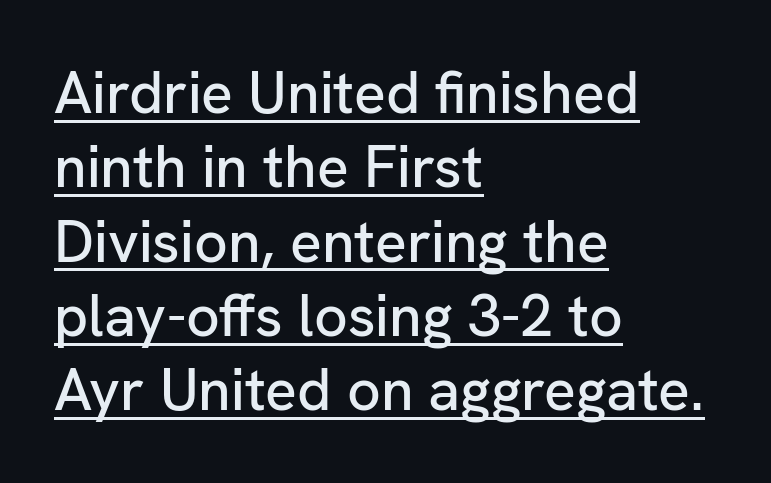
The image shows 59 px sans-serif type, upright; set left-aligned, normal line spacing (1.26x), normal letter spacing, underlined; low stroke contrast and a medium x-height.
